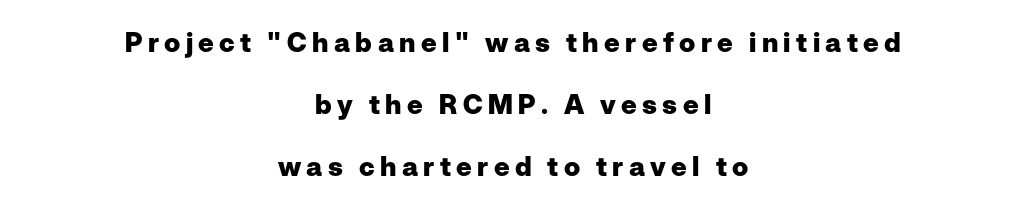
Q: Is the text bold? A: Yes.
Q: Is the text italic (slanted)? A: No, it is upright.
Q: Is the text underlined? A: No.
Q: How is the paragraph aligned? A: Centered.
Q: Is the spacing between letters normal or unusually wide? A: Unusually wide.
Q: Is the spacing between lines tight, normal or loose? A: Loose.
